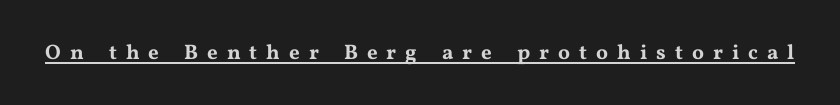
Q: Is the text italic (slanted)? A: No, it is upright.
Q: Is the text underlined? A: Yes.
Q: Is the spacing between letters normal or unusually wide? A: Unusually wide.
